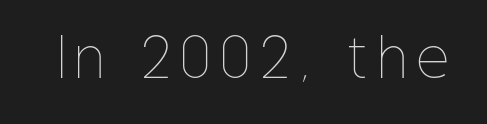
The image shows 51 px thin, condensed type, upright; set unusually wide letter spacing (+0.23 em), not underlined; low stroke contrast and a medium x-height.
